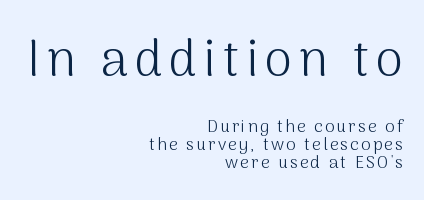
The image shows 50 px light sans-serif type, upright; set right-aligned, tight line spacing (1.05x), not underlined; the first (top) block is 2.94x larger; medium stroke contrast and a medium x-height.
